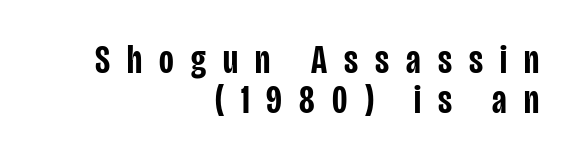
Q: Is the text bold? A: Semi-bold.
Q: Is the text italic (slanted)? A: No, it is upright.
Q: Is the typeface a serif or a sans-serif typeface? A: Sans-serif.
Q: Is the text underlined? A: No.
Q: How is the paragraph aligned? A: Right-aligned.
Q: Is the spacing between letters normal or unusually wide? A: Unusually wide.
Q: Is the spacing between lines tight, normal or loose? A: Tight.
Q: Width (condensed, normal, or wide)? A: Condensed.
Q: Stroke contrast? A: Low.
Q: x-height? A: Large.
Q: Monospaced? A: No.
